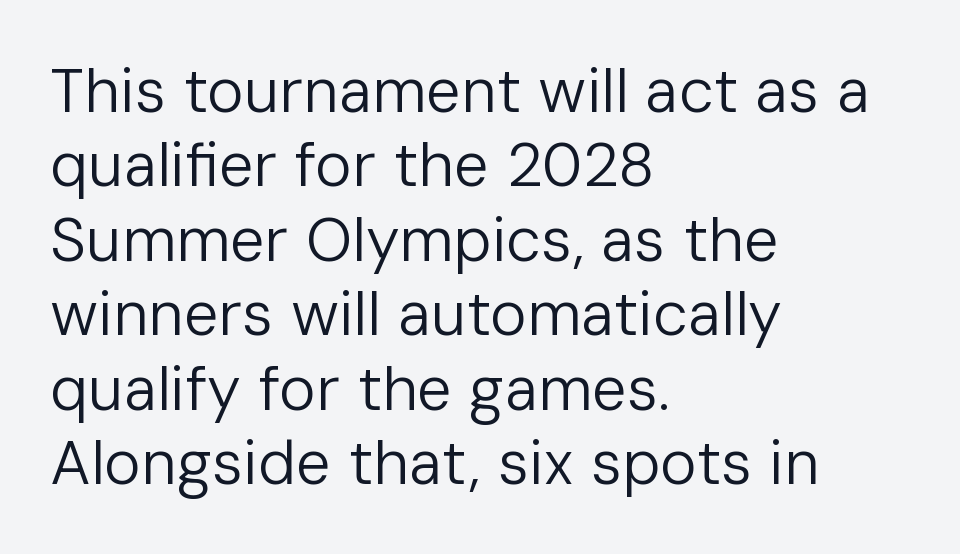
The line texture is even and compact thanks to regular tracking. Each letter's strokes conclude bluntly, with no projecting serifs. Any mark beneath the type? The region is blank. The letters stand straight up with perfectly vertical stems.
